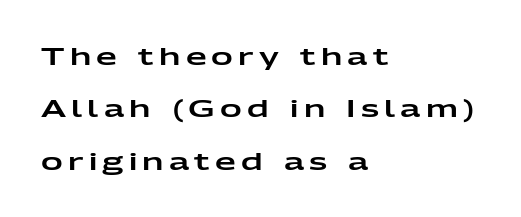
The image shows 24 px text type, upright; set left-aligned, loose line spacing (2.18x), unusually wide letter spacing (+0.22 em), not underlined.
